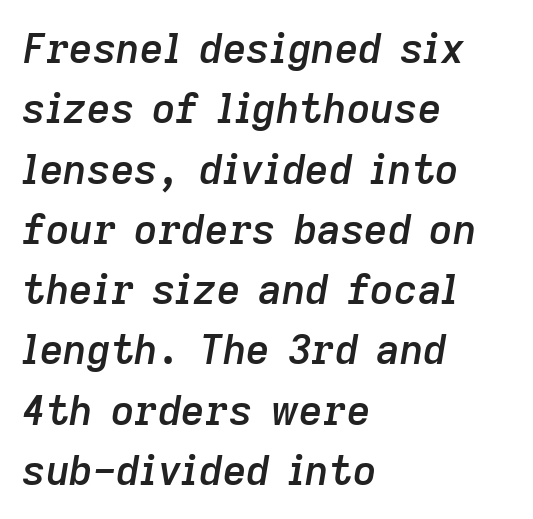
{"italic": "yes", "lean": "right", "slant_degrees": 9, "bold": "semi", "weight": "semibold", "width": "normal", "stroke_contrast": "low", "x_height": "medium", "monospaced": "no", "underline": "no", "align": "left", "line_spacing": "normal", "line_spacing_ratio": 1.47, "letter_spacing": "normal", "letter_spacing_em": 0.0, "glyph_px": 41}
